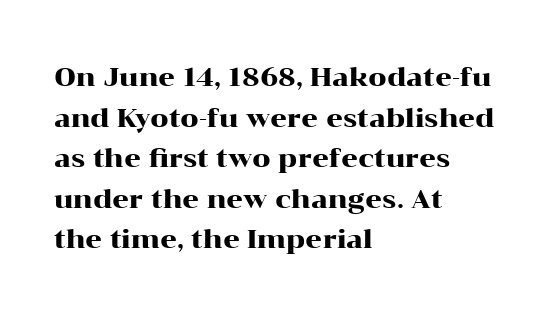
Q: Is the text italic (slanted)? A: No, it is upright.
Q: Is the text underlined? A: No.
Q: How is the paragraph aligned? A: Left-aligned.
Q: Is the spacing between letters normal or unusually wide? A: Normal.
Q: Is the spacing between lines tight, normal or loose? A: Normal.
